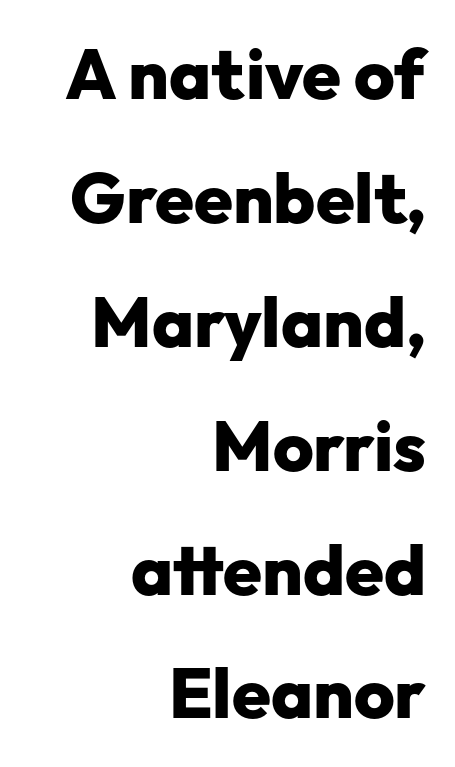
{"serif": "no", "italic": "no", "bold": "yes", "weight": "heavy", "width": "normal", "stroke_contrast": "low", "x_height": "medium", "monospaced": "no", "underline": "no", "align": "right", "line_spacing_ratio": 1.77, "letter_spacing": "normal", "letter_spacing_em": 0.0, "glyph_px": 70}
